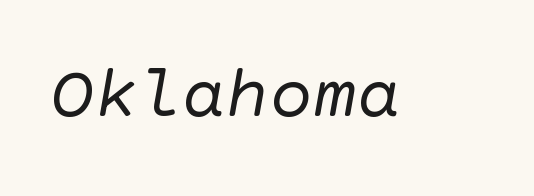
Q: Is the text bold? A: No.
Q: Is the typeface a serif or a sans-serif typeface? A: Sans-serif.
Q: Is the text underlined? A: No.
Q: Is the spacing between letters normal or unusually wide? A: Normal.
Q: Width (condensed, normal, or wide)? A: Normal.
Q: Stroke contrast? A: Low.
Q: x-height? A: Large.
